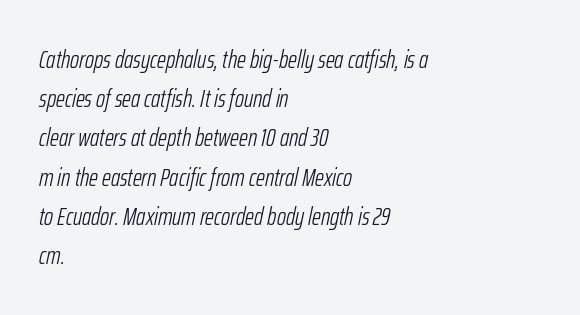
The font is comparable to plain body text, perhaps lighter. Characters follow at the spacing the type designer built in. The glyphs look as if they've been sheared to an angle. The leading is moderate, giving the passage an even texture. Type without underlining.
